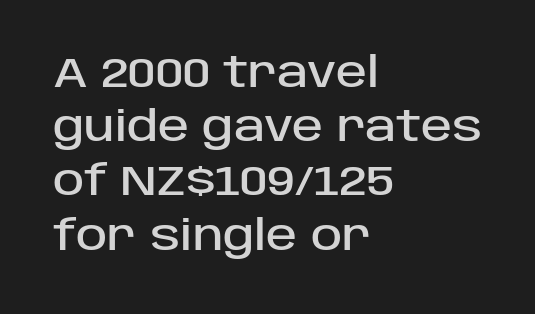
Q: Is the text italic (slanted)? A: No, it is upright.
Q: Is the typeface a serif or a sans-serif typeface? A: Sans-serif.
Q: Is the text underlined? A: No.
Q: How is the paragraph aligned? A: Left-aligned.
Q: Is the spacing between letters normal or unusually wide? A: Normal.
Q: Is the spacing between lines tight, normal or loose? A: Normal.
Q: Width (condensed, normal, or wide)? A: Normal.
Q: Stroke contrast? A: Low.
Q: x-height? A: Large.
Q: Monospaced? A: No.
